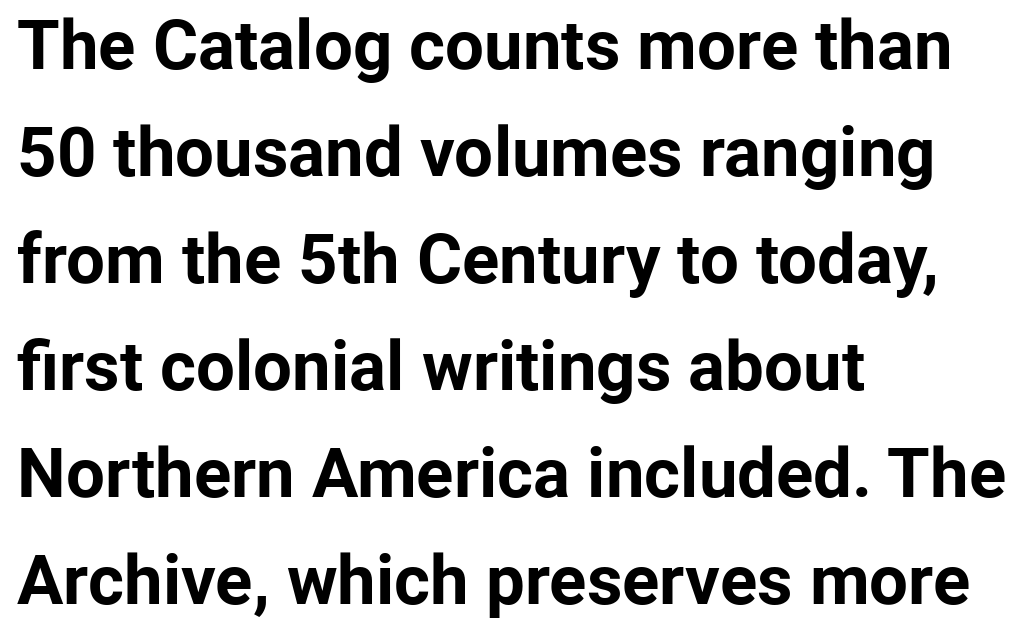
Q: Is the text bold? A: Yes.
Q: Is the text italic (slanted)? A: No, it is upright.
Q: Is the typeface a serif or a sans-serif typeface? A: Sans-serif.
Q: Is the text underlined? A: No.
Q: How is the paragraph aligned? A: Left-aligned.
Q: Is the spacing between letters normal or unusually wide? A: Normal.
Q: Is the spacing between lines tight, normal or loose? A: Normal.
Q: Width (condensed, normal, or wide)? A: Normal.
Q: Stroke contrast? A: Low.
Q: x-height? A: Medium.
Q: Monospaced? A: No.
